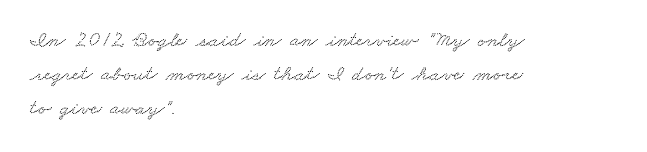
The image shows 22 px text type; set left-aligned, normal line spacing (1.55x), normal letter spacing, not underlined.
